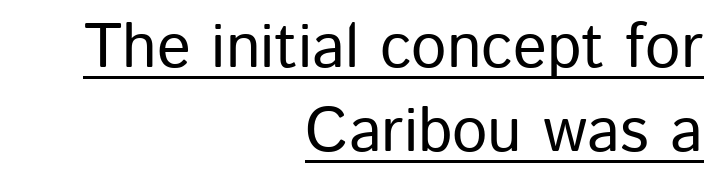
Q: Is the text italic (slanted)? A: No, it is upright.
Q: Is the typeface a serif or a sans-serif typeface? A: Sans-serif.
Q: Is the text underlined? A: Yes.
Q: How is the paragraph aligned? A: Right-aligned.
Q: Is the spacing between letters normal or unusually wide? A: Normal.
Q: Is the spacing between lines tight, normal or loose? A: Normal.
Q: Width (condensed, normal, or wide)? A: Normal.
Q: Stroke contrast? A: Low.
Q: x-height? A: Medium.
Q: Monospaced? A: No.
